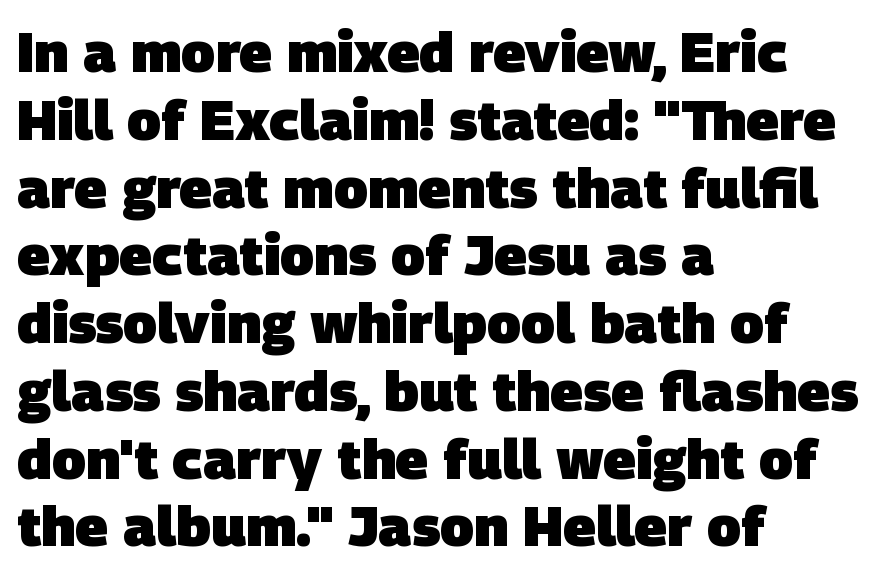
{"serif": "no", "bold": "yes", "weight": "heavy", "width": "normal", "stroke_contrast": "low", "x_height": "large", "monospaced": "no", "underline": "no", "align": "left", "line_spacing_ratio": 1.21, "letter_spacing": "normal", "letter_spacing_em": 0.0, "glyph_px": 56}
